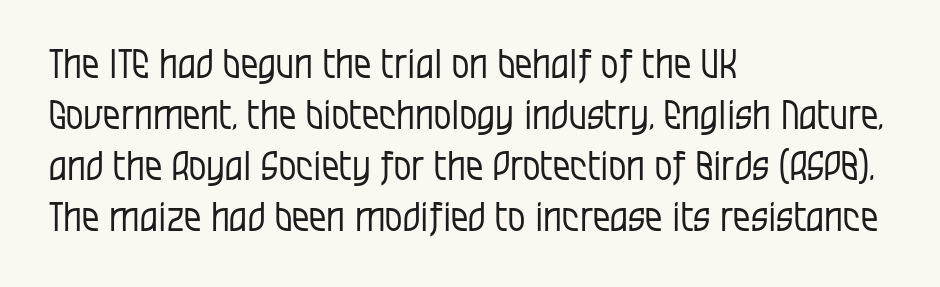
Q: Is the text bold? A: No.
Q: Is the text italic (slanted)? A: No, it is upright.
Q: Is the typeface a serif or a sans-serif typeface? A: Sans-serif.
Q: Is the text underlined? A: No.
Q: How is the paragraph aligned? A: Left-aligned.
Q: Is the spacing between letters normal or unusually wide? A: Normal.
Q: Is the spacing between lines tight, normal or loose? A: Normal.
Q: Width (condensed, normal, or wide)? A: Condensed.
Q: Stroke contrast? A: Low.
Q: x-height? A: Large.
Q: Monospaced? A: No.
